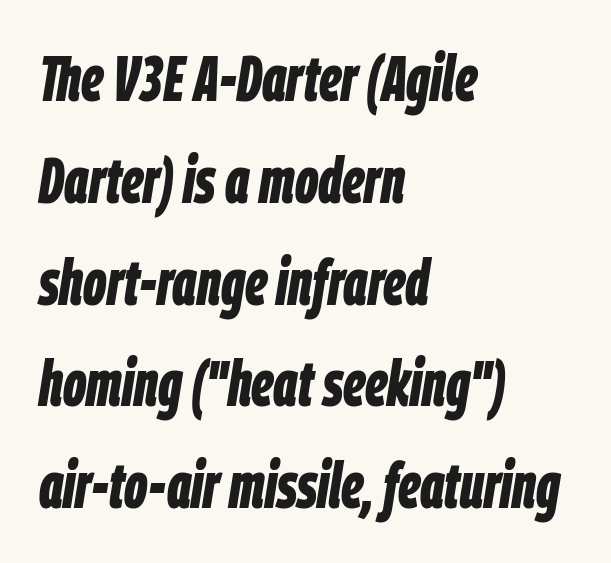
The zone under the glyphs is completely vacant. Tracking value appears to be zero — textbook default spacing. The rendering uses natural spacing where letterforms have individual widths. Line spacing here is normal.
